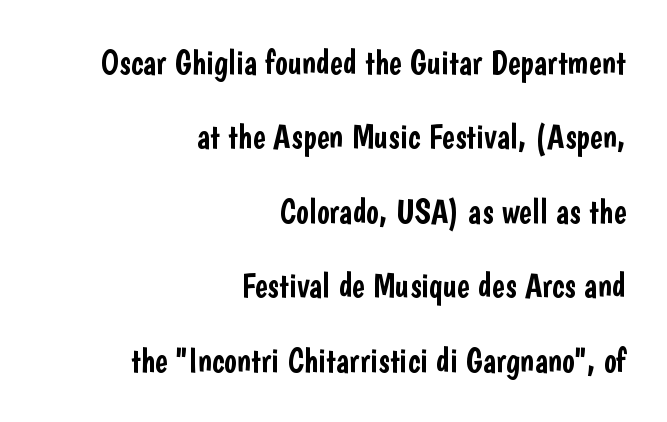
Q: Is the text italic (slanted)? A: No, it is upright.
Q: Is the typeface a serif or a sans-serif typeface? A: Sans-serif.
Q: Is the text underlined? A: No.
Q: How is the paragraph aligned? A: Right-aligned.
Q: Is the spacing between letters normal or unusually wide? A: Normal.
Q: Is the spacing between lines tight, normal or loose? A: Loose.
Q: Width (condensed, normal, or wide)? A: Condensed.
Q: Stroke contrast? A: Low.
Q: x-height? A: Medium.
Q: Monospaced? A: No.
